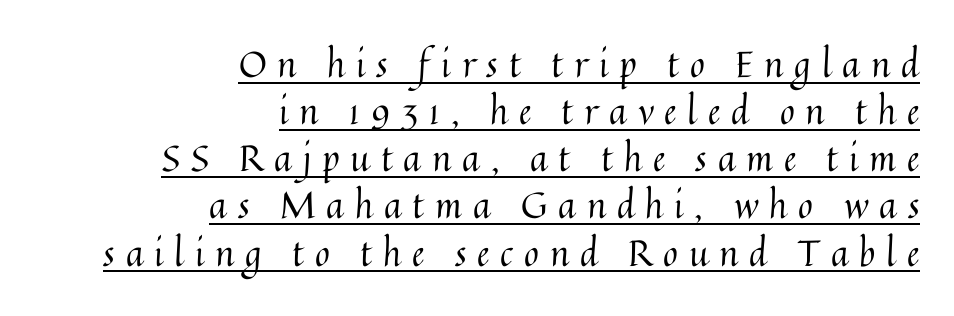
The passage shown stacks its lines at a standard gap. The line texture is sparse and dotted thanks to wide tracking. The passage shown is not bold in any degree. Each letter keeps its own natural width here, so spacing adapts to shape. These lines are set flush right with a ragged left edge.
